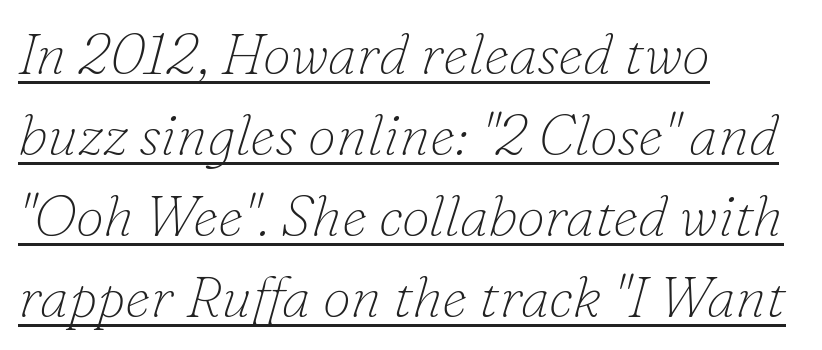
Beneath each row of characters lies a ruled line. One-word summary of the alignment: left. Regular leading. The designer went with a serif here, giving each stem small feet. Posture: slanted.
